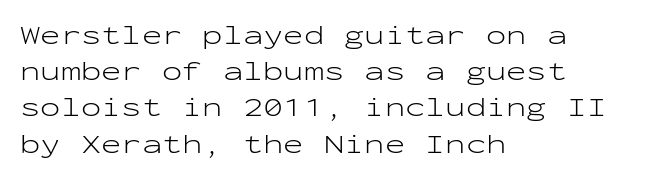
Q: Is the text bold? A: No.
Q: Is the text italic (slanted)? A: No, it is upright.
Q: Is the text underlined? A: No.
Q: How is the paragraph aligned? A: Left-aligned.
Q: Is the spacing between letters normal or unusually wide? A: Normal.
Q: Is the spacing between lines tight, normal or loose? A: Normal.
